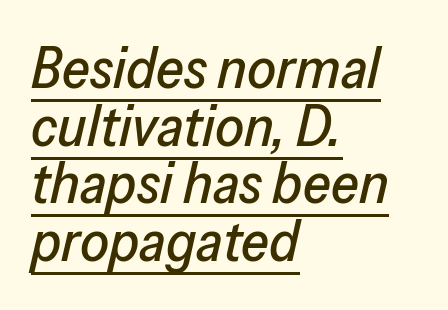
Q: Is the text italic (slanted)? A: Yes, it leans right by about 13 degrees.
Q: Is the text underlined? A: Yes.
Q: How is the paragraph aligned? A: Left-aligned.
Q: Is the spacing between letters normal or unusually wide? A: Normal.
Q: Is the spacing between lines tight, normal or loose? A: Tight.
Q: Width (condensed, normal, or wide)? A: Normal.
Q: Stroke contrast? A: Low.
Q: x-height? A: Medium.
Q: Monospaced? A: No.
